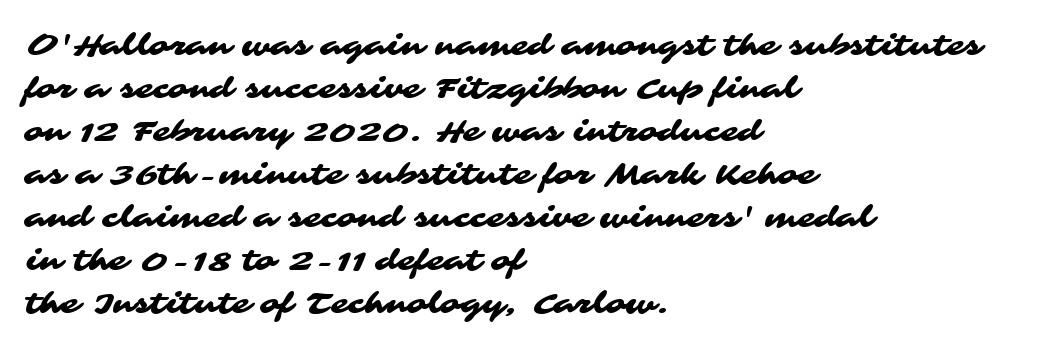
Nothing unusual about the tracking: characters are spaced as the font intends. The passage is arranged the way most books set body copy — flush left. Examine the stroke ends and you'll find no serifs. Varying glyph widths throughout — classic text-font behaviour. This block has exactly the height ordinary leading produces. The area under the type is left untouched.
